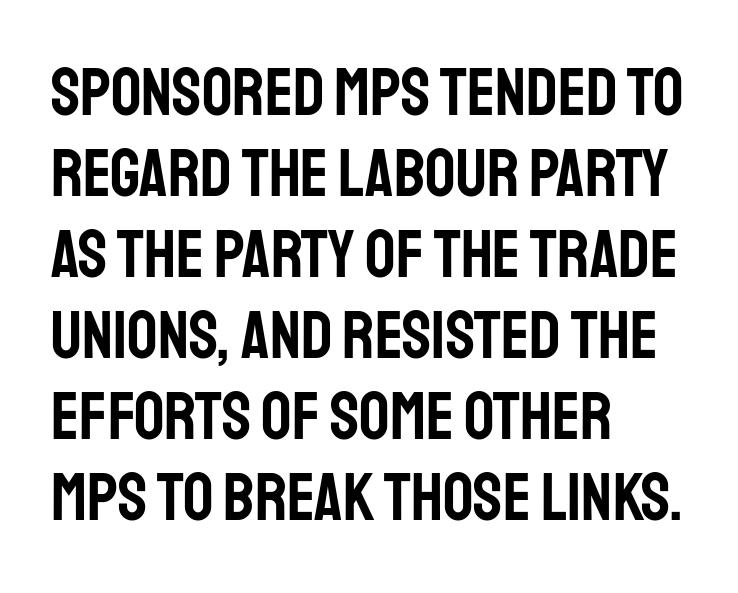
Quick note: not italic, upright. The gaps between neighbouring characters are ordinary and unremarkable. Underline: absent. The passage shown is typed in a proportional face where columns would drift. Regarding serifs, this sample does without them. A student would call this left alignment; a typographer would say flush left, rag right.
